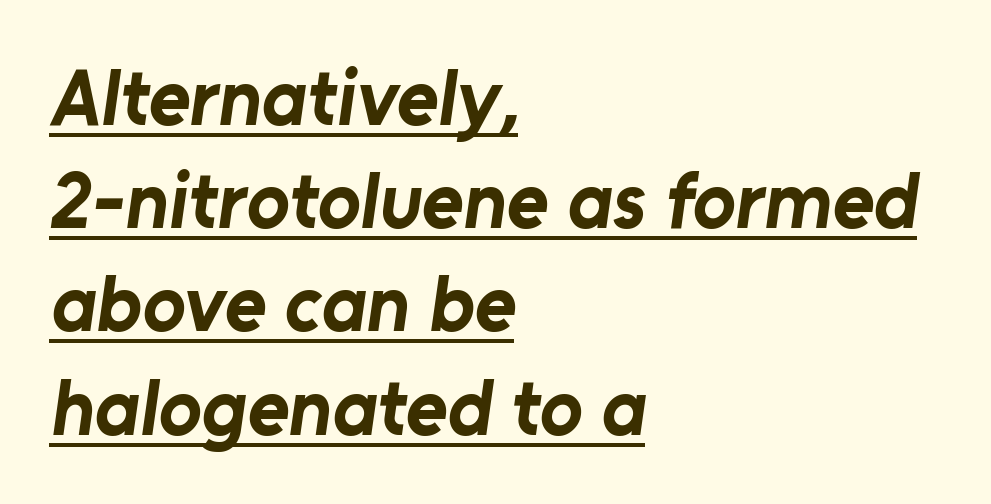
In designer terms, the underline attribute is active on this setting. Line spacing here is normal. Observe the absence of serifs on each vertical stroke in this sample. Weight check: bold — yes, fully. Caption: multi-line text, flush left, ragged right.
